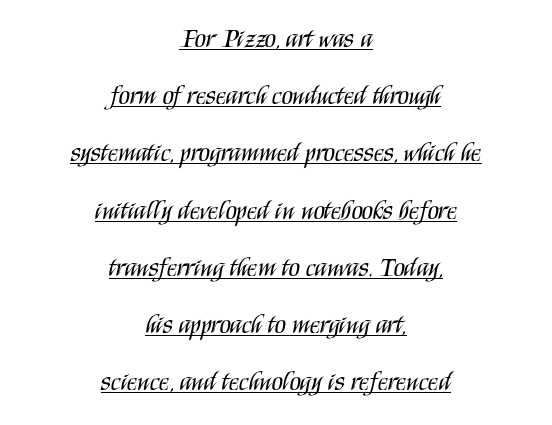
{"bold": "no", "underline": "yes", "align": "center", "line_spacing": "loose", "line_spacing_ratio": 2.2, "letter_spacing": "normal", "letter_spacing_em": 0.0, "glyph_px": 26}
